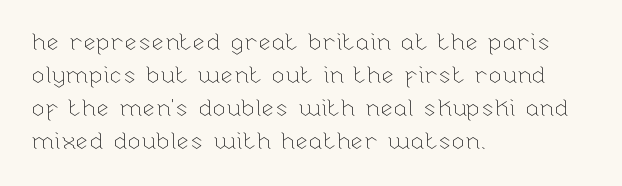
Q: Is the text bold? A: No.
Q: Is the text italic (slanted)? A: No, it is upright.
Q: Is the text underlined? A: No.
Q: How is the paragraph aligned? A: Left-aligned.
Q: Is the spacing between letters normal or unusually wide? A: Normal.
Q: Is the spacing between lines tight, normal or loose? A: Normal.
